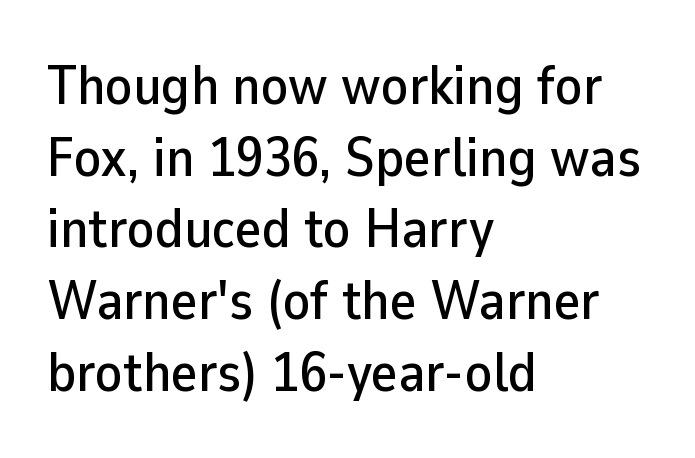
Q: Is the text italic (slanted)? A: No, it is upright.
Q: Is the typeface a serif or a sans-serif typeface? A: Sans-serif.
Q: Is the text underlined? A: No.
Q: How is the paragraph aligned? A: Left-aligned.
Q: Is the spacing between letters normal or unusually wide? A: Normal.
Q: Is the spacing between lines tight, normal or loose? A: Normal.
Q: Width (condensed, normal, or wide)? A: Normal.
Q: Stroke contrast? A: Low.
Q: x-height? A: Medium.
Q: Monospaced? A: No.
